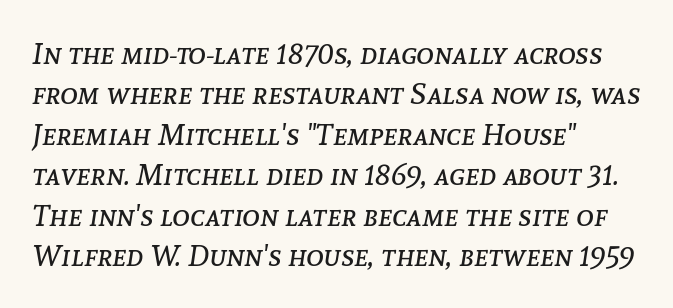
The image shows 30 px regular-weight type, italic (leaning right); set left-aligned, normal line spacing (1.35x), normal letter spacing, not underlined; low stroke contrast and a medium x-height.
